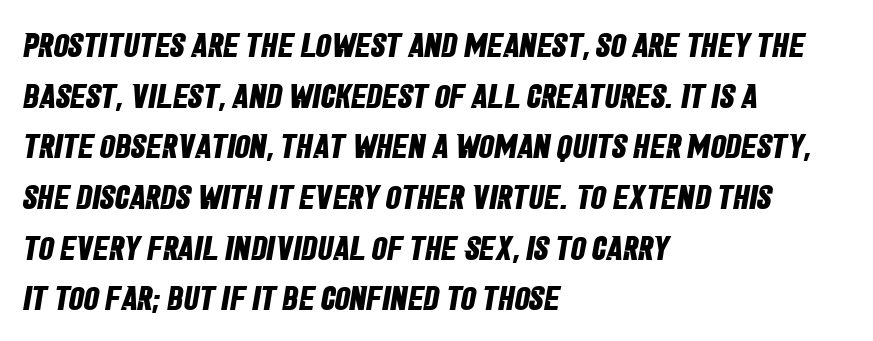
{"serif": "no", "bold": "yes", "weight": "bold", "width": "condensed", "stroke_contrast": "low", "x_height": "large", "monospaced": "no", "underline": "no", "align": "left", "line_spacing": "normal", "line_spacing_ratio": 1.49, "letter_spacing": "normal", "letter_spacing_em": 0.0, "glyph_px": 34}
